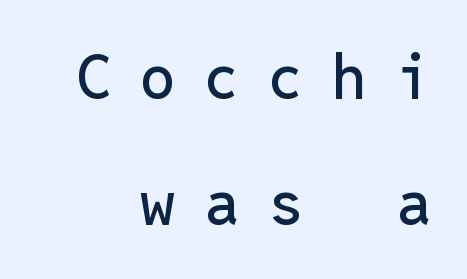
Rows of type keep a wide berth in the vertical direction. This sample has the even, mechanical cadence of fixed-width lettering. In terms of posture, this sample is upright. The gap between lines stays unmarked. The letters are spread apart with noticeably loose tracking. Serif or sans? Sans — the stroke terminals are bare.
